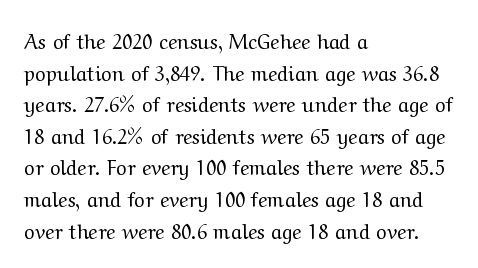
The image shows 20 px text type, upright; set left-aligned, normal line spacing (1.58x), normal letter spacing, not underlined.
